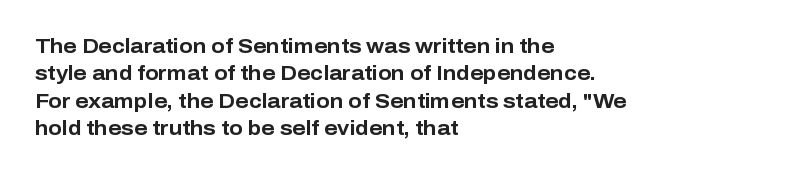
{"italic": "no", "bold": "yes", "underline": "no", "align": "left", "line_spacing": "normal", "line_spacing_ratio": 1.37, "letter_spacing": "normal", "letter_spacing_em": 0.0, "glyph_px": 20}
